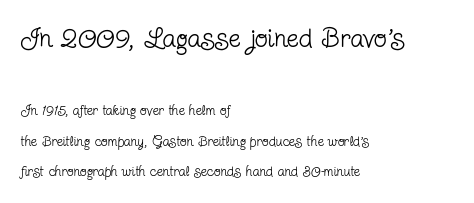
Q: Is the text bold? A: No.
Q: Is the text italic (slanted)? A: No, it is upright.
Q: Is the text underlined? A: No.
Q: How is the paragraph aligned? A: Left-aligned.
Q: Is the spacing between letters normal or unusually wide? A: Normal.
Q: Is the spacing between lines tight, normal or loose? A: Loose.
Q: Which block of text is set in a larger size, the first (top) or the second (bottom)? A: The first (top) one.
